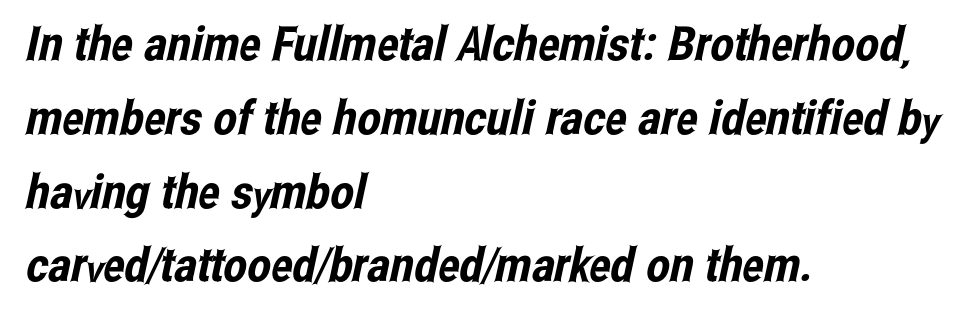
The rendering anchors every line to the left-hand side. The space directly below the letters is spotless. Tracking here is standard; glyphs follow each other at the usual distance. In terms of leading, this rendering sits right in the middle.
